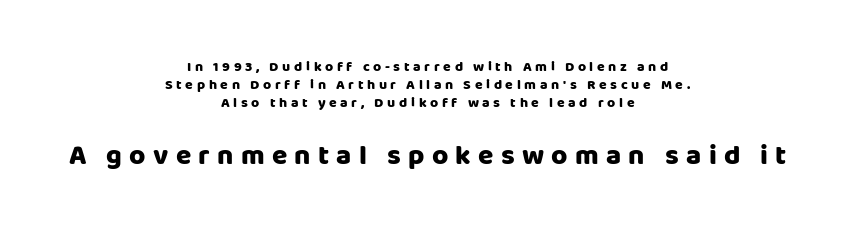
The image shows 28 px heavy sans-serif type, upright; set centered, normal line spacing (1.29x), unusually wide letter spacing (+0.26 em), not underlined; the second (bottom) block is 2.0x larger; low stroke contrast and a large x-height.
